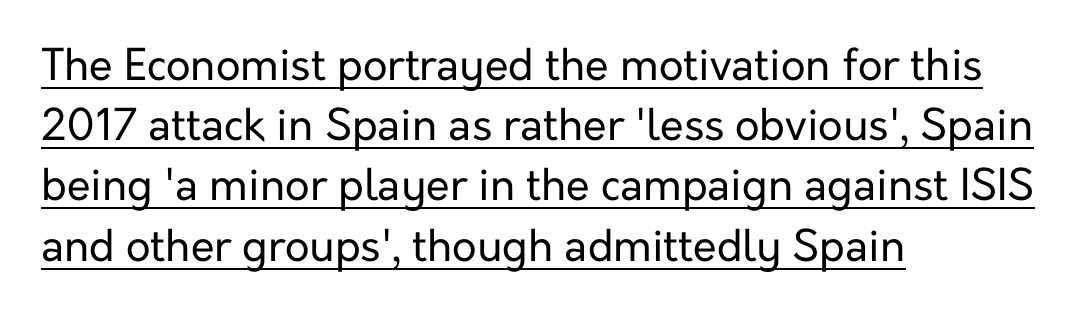
Is there an underline? Yes — a line sits under the letters. Italic: no, the glyphs are upright roman. Ink coverage per letter is moderate at most. In terms of leading, this rendering sits right in the middle. A typesetter would call this proportional, since set widths differ per character. In terms of letterform style, serifs are entirely absent.
